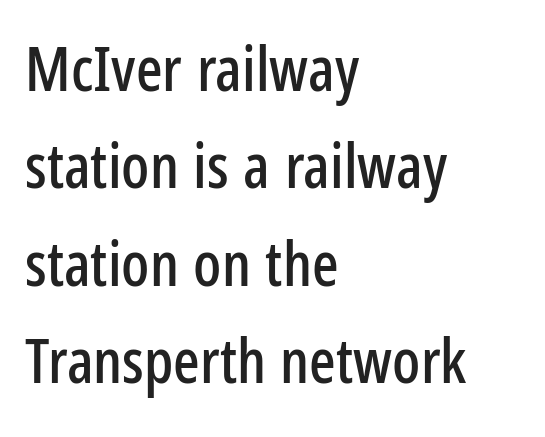
Q: Is the text italic (slanted)? A: No, it is upright.
Q: Is the typeface a serif or a sans-serif typeface? A: Sans-serif.
Q: Is the text underlined? A: No.
Q: How is the paragraph aligned? A: Left-aligned.
Q: Is the spacing between letters normal or unusually wide? A: Normal.
Q: Is the spacing between lines tight, normal or loose? A: Normal.
Q: Width (condensed, normal, or wide)? A: Condensed.
Q: Stroke contrast? A: Low.
Q: x-height? A: Medium.
Q: Monospaced? A: No.
